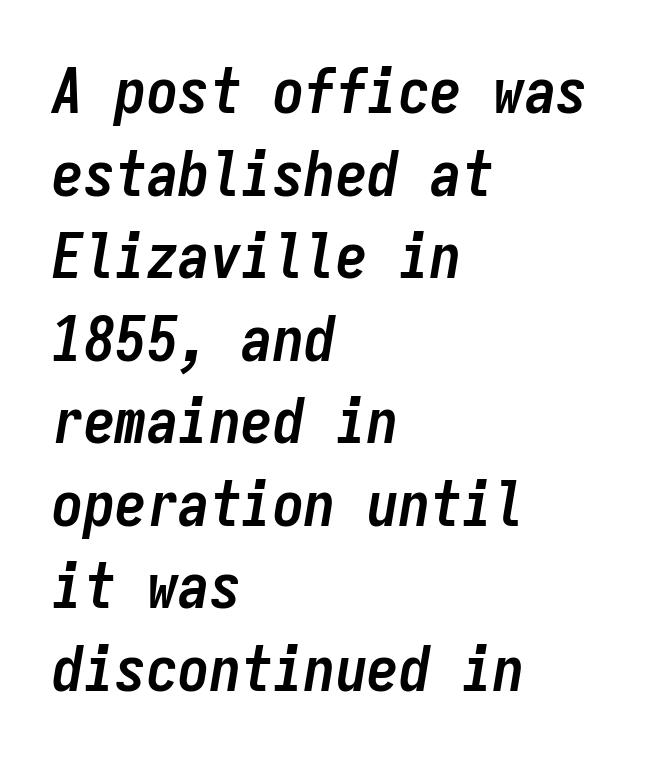
The image shows 63 px semibold, condensed type, italic (leaning right), monospaced; set left-aligned, normal line spacing (1.31x), normal letter spacing, not underlined; low stroke contrast and a medium x-height.
